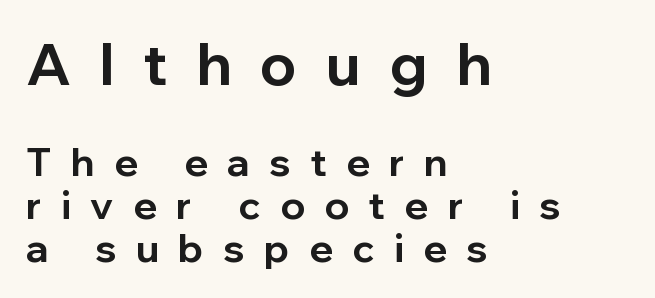
Q: Is the text bold? A: Yes.
Q: Is the text italic (slanted)? A: No, it is upright.
Q: Is the typeface a serif or a sans-serif typeface? A: Sans-serif.
Q: Is the text underlined? A: No.
Q: How is the paragraph aligned? A: Left-aligned.
Q: Is the spacing between letters normal or unusually wide? A: Unusually wide.
Q: Is the spacing between lines tight, normal or loose? A: Tight.
Q: Which block of text is set in a larger size, the first (top) or the second (bottom)? A: The first (top) one.
Q: Width (condensed, normal, or wide)? A: Normal.
Q: Stroke contrast? A: Low.
Q: x-height? A: Medium.
Q: Monospaced? A: No.
